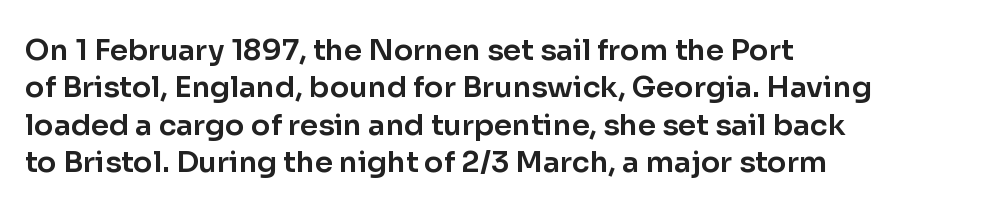
{"serif": "no", "italic": "no", "width": "normal", "stroke_contrast": "low", "x_height": "medium", "monospaced": "no", "underline": "no", "align": "left", "line_spacing": "normal", "line_spacing_ratio": 1.29, "letter_spacing": "normal", "letter_spacing_em": 0.0, "glyph_px": 29}
